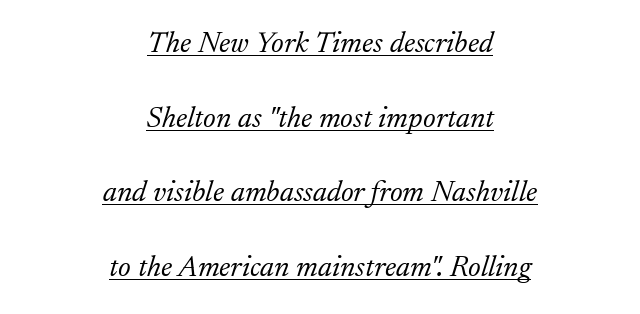
Q: Is the text bold? A: No.
Q: Is the text italic (slanted)? A: Yes, it leans right by about 17 degrees.
Q: Is the typeface a serif or a sans-serif typeface? A: Serif.
Q: Is the text underlined? A: Yes.
Q: How is the paragraph aligned? A: Centered.
Q: Is the spacing between letters normal or unusually wide? A: Normal.
Q: Is the spacing between lines tight, normal or loose? A: Loose.
Q: Width (condensed, normal, or wide)? A: Normal.
Q: Stroke contrast? A: Low.
Q: x-height? A: Small.
Q: Monospaced? A: No.
